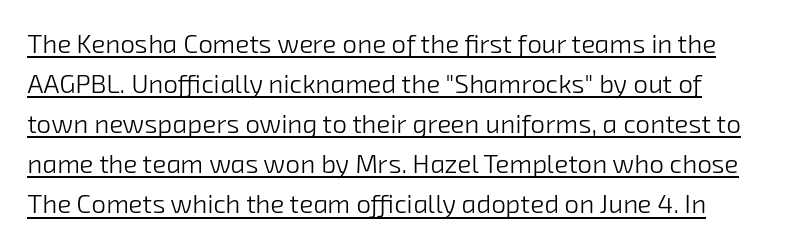
Vertical stems look standard width or narrower in stroke. The sample's only ornament is a line tracing under the words. Letter spacing: default. Baseline-to-baseline distance is the conventional proportion of letter height.
